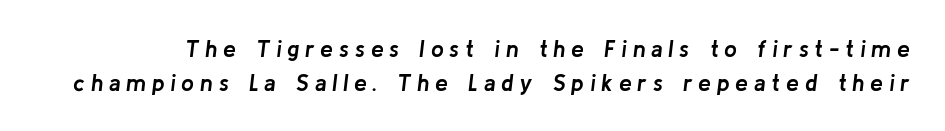
Q: Is the text bold? A: Yes.
Q: Is the text italic (slanted)? A: Yes, it leans right by about 8 degrees.
Q: Is the text underlined? A: No.
Q: Is the spacing between letters normal or unusually wide? A: Unusually wide.
Q: Is the spacing between lines tight, normal or loose? A: Normal.
